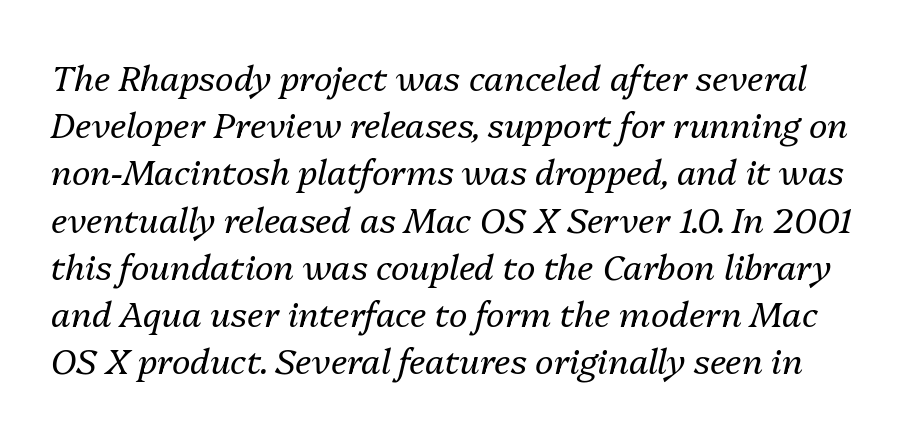
The image shows 35 px regular-weight type, italic (leaning right); set normal line spacing (1.35x), normal letter spacing, not underlined; medium stroke contrast and a medium x-height.
